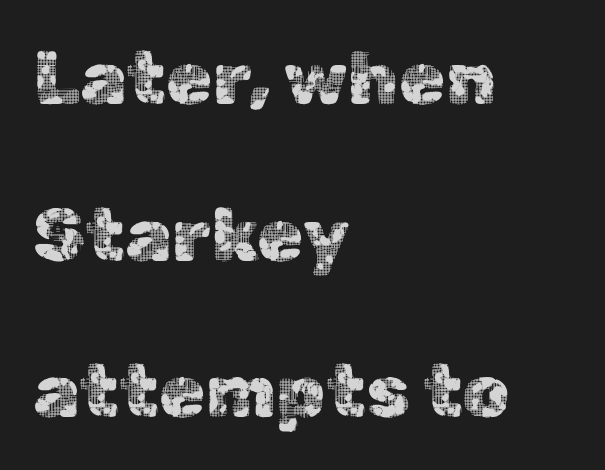
The image shows 75 px sans-serif type, upright; set left-aligned, loose line spacing (2.09x), normal letter spacing, not underlined; a medium x-height.
